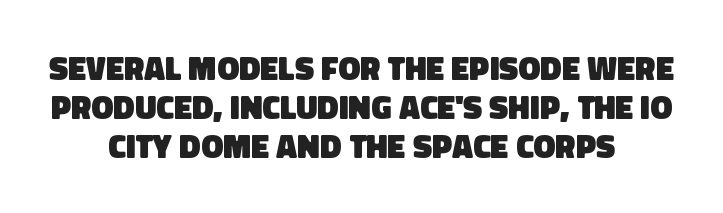
Q: Is the text bold? A: Yes.
Q: Is the typeface a serif or a sans-serif typeface? A: Sans-serif.
Q: Is the text underlined? A: No.
Q: How is the paragraph aligned? A: Centered.
Q: Is the spacing between letters normal or unusually wide? A: Normal.
Q: Width (condensed, normal, or wide)? A: Normal.
Q: Stroke contrast? A: Low.
Q: x-height? A: Large.
Q: Monospaced? A: No.
